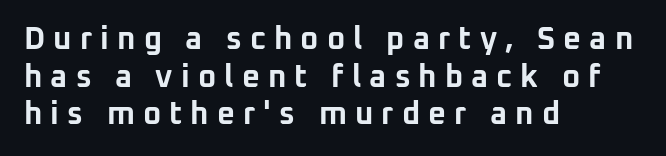
Q: Is the text bold? A: Yes.
Q: Is the text italic (slanted)? A: No, it is upright.
Q: Is the typeface a serif or a sans-serif typeface? A: Sans-serif.
Q: Is the text underlined? A: No.
Q: How is the paragraph aligned? A: Left-aligned.
Q: Is the spacing between letters normal or unusually wide? A: Unusually wide.
Q: Width (condensed, normal, or wide)? A: Normal.
Q: Stroke contrast? A: Low.
Q: x-height? A: Medium.
Q: Monospaced? A: No.
